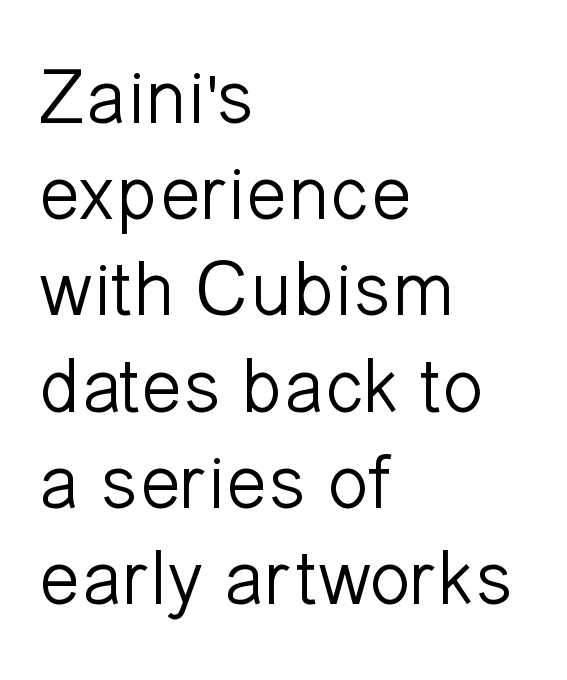
Classification — sans serif. On a weight scale, this lands at 450 or below. Tall strokes in this sample are plumb rather than angled. The typesetter chose a ragged-right arrangement here. Inter-character spacing is left at the font's built-in metrics. Do the characters align in a grid? No, the font is proportional.
